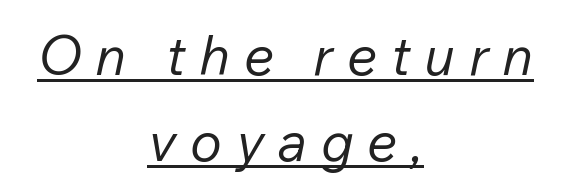
Q: Is the text bold? A: No.
Q: Is the text italic (slanted)? A: Yes, it leans right by about 12 degrees.
Q: Is the text underlined? A: Yes.
Q: How is the paragraph aligned? A: Centered.
Q: Is the spacing between letters normal or unusually wide? A: Unusually wide.
Q: Is the spacing between lines tight, normal or loose? A: Normal.
Q: Width (condensed, normal, or wide)? A: Normal.
Q: Stroke contrast? A: Low.
Q: x-height? A: Medium.
Q: Monospaced? A: No.
